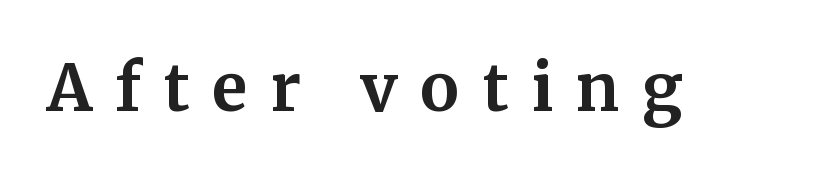
Letter spacing: wide. A typesetter would label this face a serif. Lines of text with bare space underneath. A dark, heavy texture on the line: the type is bold.
